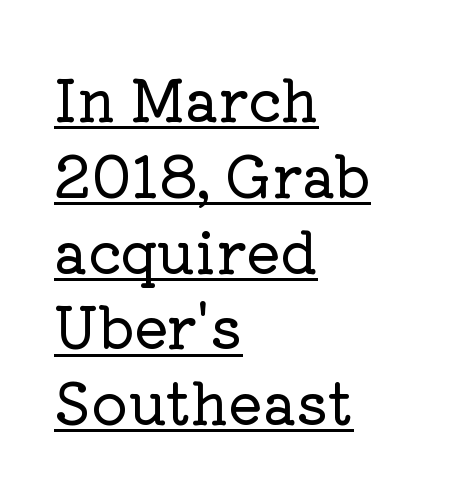
Does extra space separate the letters? No, they use regular spacing. Stroke terminals: seriffed. The space between consecutive lines is moderate. The font's upright variant was chosen for this text. Every row of glyphs begins at an identical x-position on the left. Think of a printed novel: that variable character pitch is what you see here.
